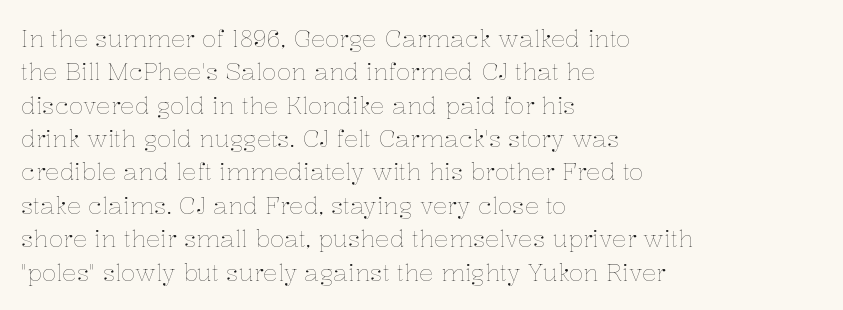
Q: Is the text bold? A: No.
Q: Is the text italic (slanted)? A: No, it is upright.
Q: Is the text underlined? A: No.
Q: How is the paragraph aligned? A: Left-aligned.
Q: Is the spacing between letters normal or unusually wide? A: Normal.
Q: Is the spacing between lines tight, normal or loose? A: Normal.
